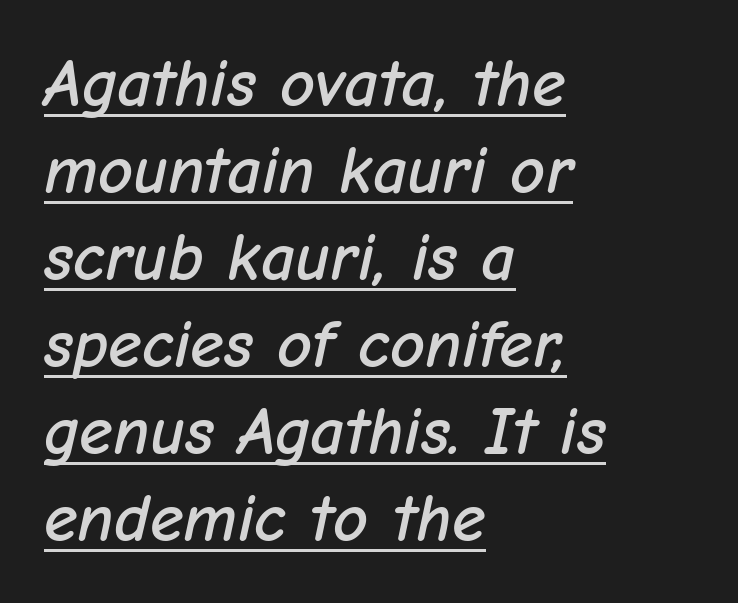
Each line starts at the same left margin while the right side varies. What's the leading like? Ordinary, nothing unusual. If you drew a line through each stem, it would be angled. Here the glyphs are tracked normally, forming tight word shapes. The face used here appears with an underline applied.
